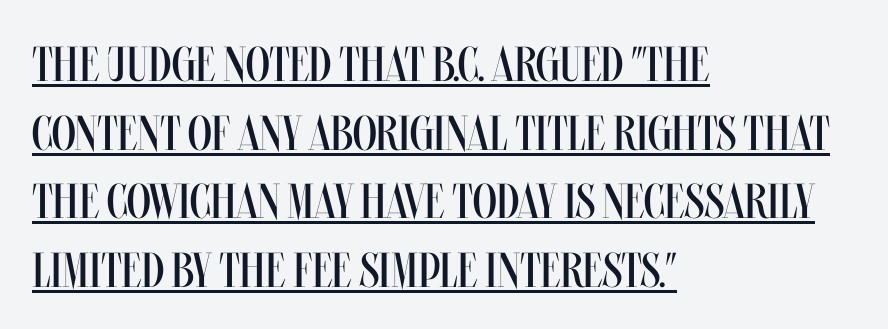
The image shows 49 px regular-weight, condensed type, upright; set left-aligned, normal line spacing (1.4x), normal letter spacing, underlined; medium stroke contrast and a large x-height.
